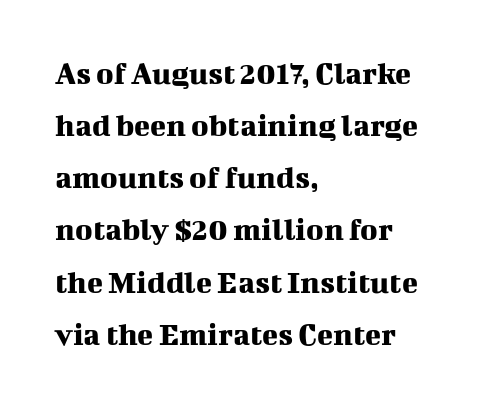
Italic? Not at all — the glyphs are vertical. Small tapered or slab feet sit at the stroke ends, so this counts as serif. Each row of text sits above clean, open space. Think of a printed novel: that variable character pitch is what you see here. The compositor pushed each line to the left boundary. The space between consecutive lines is moderate.
